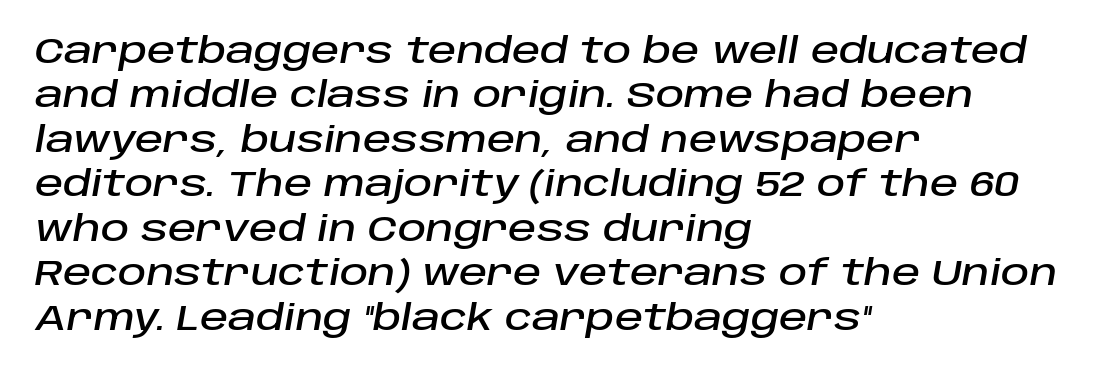
Q: Is the text italic (slanted)? A: Yes, it leans right by about 10 degrees.
Q: Is the text underlined? A: No.
Q: How is the paragraph aligned? A: Left-aligned.
Q: Is the spacing between letters normal or unusually wide? A: Normal.
Q: Is the spacing between lines tight, normal or loose? A: Normal.
Q: Width (condensed, normal, or wide)? A: Normal.
Q: Stroke contrast? A: Low.
Q: x-height? A: Large.
Q: Monospaced? A: No.
